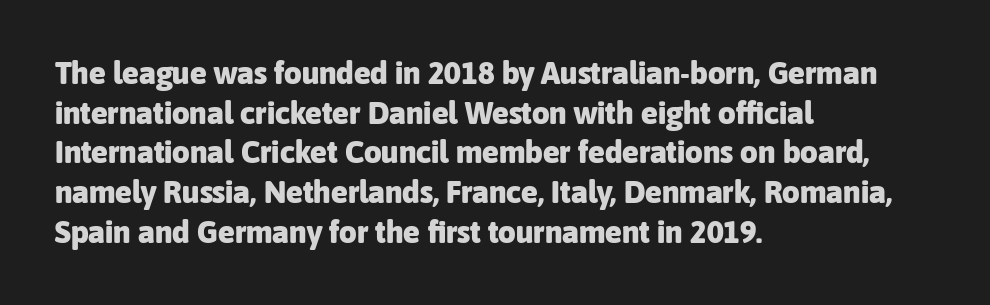
{"serif": "no", "italic": "no", "bold": "yes", "weight": "heavy", "width": "normal", "stroke_contrast": "low", "x_height": "medium", "monospaced": "no", "underline": "no", "align": "left", "line_spacing": "normal", "line_spacing_ratio": 1.28, "letter_spacing": "normal", "letter_spacing_em": 0.0, "glyph_px": 31}
